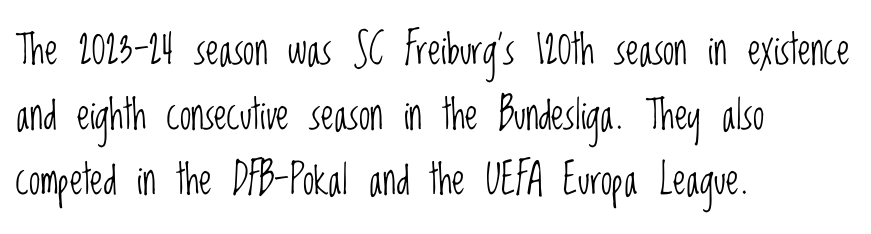
Q: Is the text bold? A: No.
Q: Is the text italic (slanted)? A: No, it is upright.
Q: Is the typeface a serif or a sans-serif typeface? A: Sans-serif.
Q: Is the text underlined? A: No.
Q: How is the paragraph aligned? A: Left-aligned.
Q: Is the spacing between letters normal or unusually wide? A: Normal.
Q: Is the spacing between lines tight, normal or loose? A: Normal.
Q: Width (condensed, normal, or wide)? A: Condensed.
Q: Stroke contrast? A: Low.
Q: x-height? A: Large.
Q: Monospaced? A: No.
